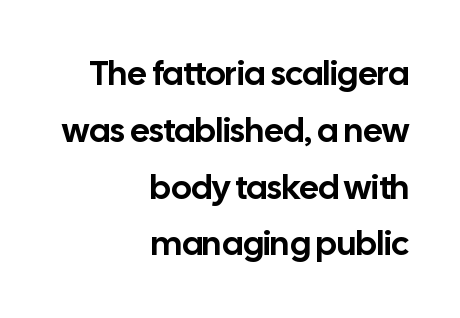
Horizontal bands of white between lines are of average thickness. These lines are rendered in a variable-pitch font. Tracking here is standard; glyphs follow each other at the usual distance. Stroke terminals: plain, sans-serif.
